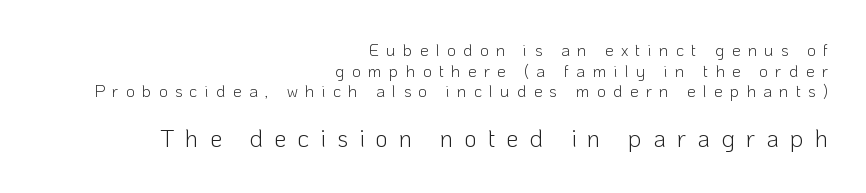
The image shows 25 px text type, upright; set right-aligned, line spacing 1.22x, unusually wide letter spacing (+0.43 em), not underlined; the second (bottom) block is 1.47x larger.
